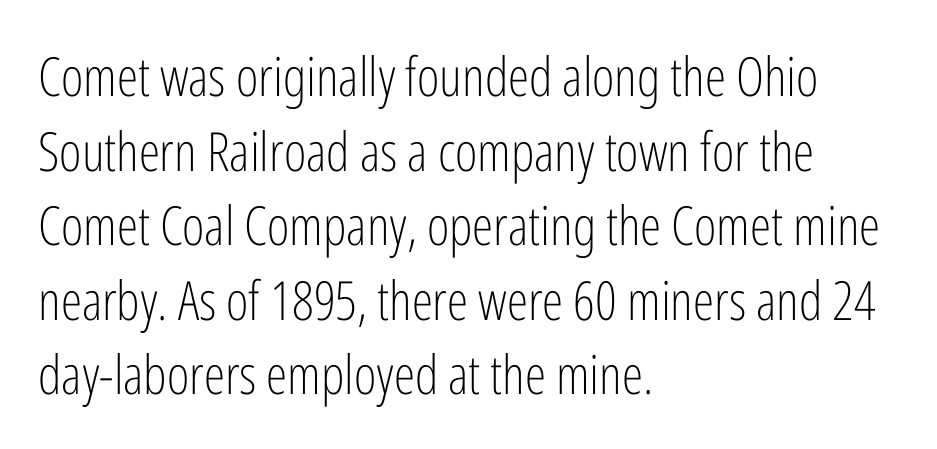
The rag falls on the right side of this text block. The specimen reads as upright at a glance. Clear beneath every line of the passage. Summary of weight: not heavy and not bold. Compared with typical paragraphs, the rows here are spaced about the same.
